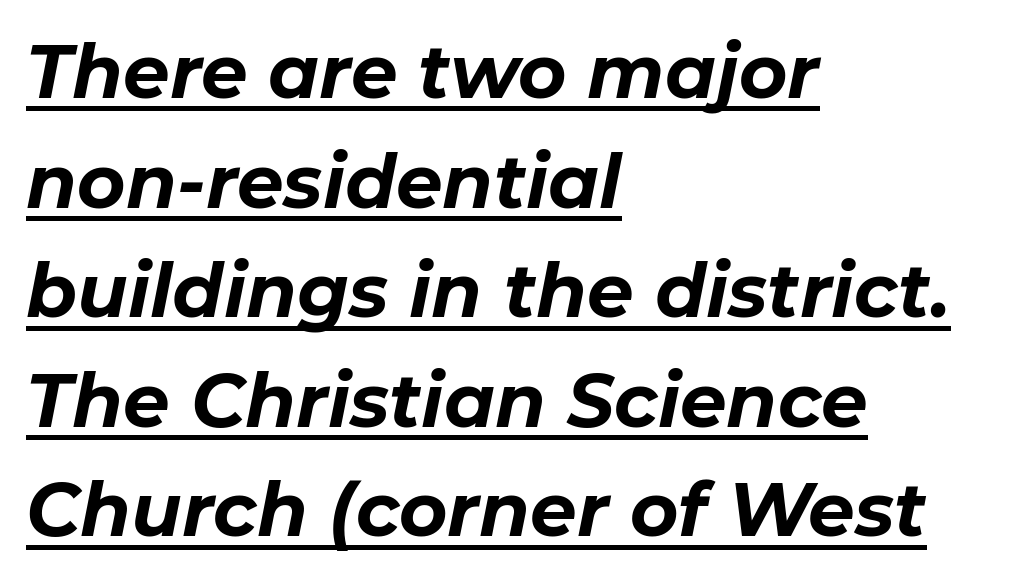
Q: Is the text bold? A: Yes.
Q: Is the text italic (slanted)? A: Yes, it leans right by about 11 degrees.
Q: Is the text underlined? A: Yes.
Q: How is the paragraph aligned? A: Left-aligned.
Q: Is the spacing between letters normal or unusually wide? A: Normal.
Q: Is the spacing between lines tight, normal or loose? A: Normal.
Q: Width (condensed, normal, or wide)? A: Normal.
Q: Stroke contrast? A: Low.
Q: x-height? A: Medium.
Q: Monospaced? A: No.
